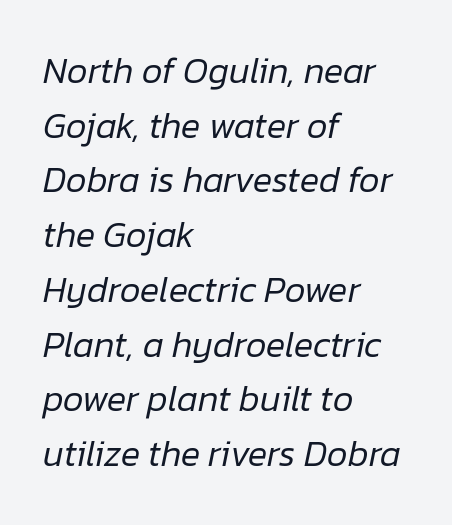
Do the characters align in a grid? No, the font is proportional. You could call the tracking neutral — neither tight nor loose. Normally led — the rows are evenly, conventionally spaced. Which margin do the lines hug? The left one — the right edge is uneven. Only glyphs here, with clear space below each row. The face used here has a pronounced slope to its letters.
